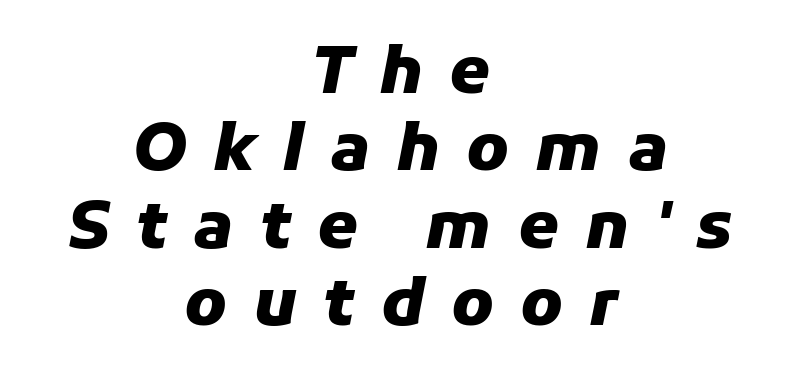
The image shows 65 px heavy type, italic (leaning right); set centered, line spacing 1.19x, unusually wide letter spacing (+0.4 em), not underlined; low stroke contrast and a medium x-height.
